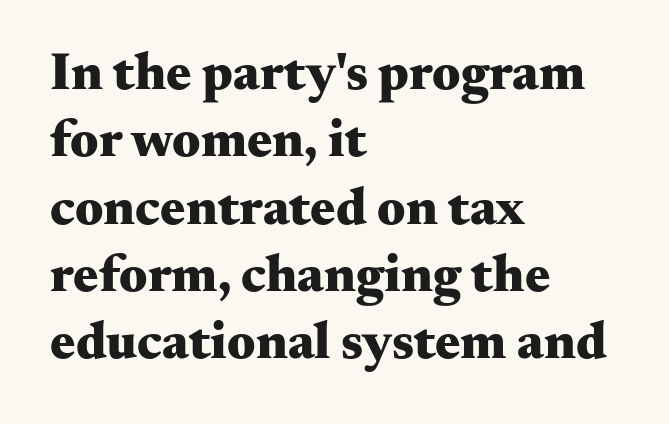
The image shows 53 px heavy, wide serif type, upright; set left-aligned, normal line spacing (1.27x), normal letter spacing, not underlined; medium stroke contrast and a small x-height.
